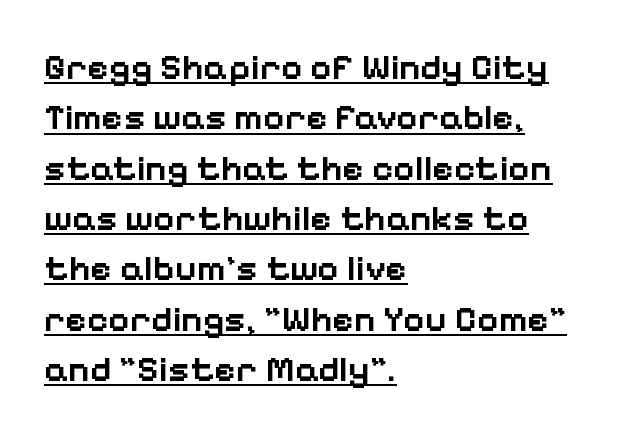
Q: Is the text bold? A: Semi-bold.
Q: Is the text italic (slanted)? A: No, it is upright.
Q: Is the typeface a serif or a sans-serif typeface? A: Sans-serif.
Q: Is the text underlined? A: Yes.
Q: How is the paragraph aligned? A: Left-aligned.
Q: Is the spacing between letters normal or unusually wide? A: Normal.
Q: Is the spacing between lines tight, normal or loose? A: Normal.
Q: Width (condensed, normal, or wide)? A: Normal.
Q: Stroke contrast? A: Low.
Q: x-height? A: Medium.
Q: Monospaced? A: No.
